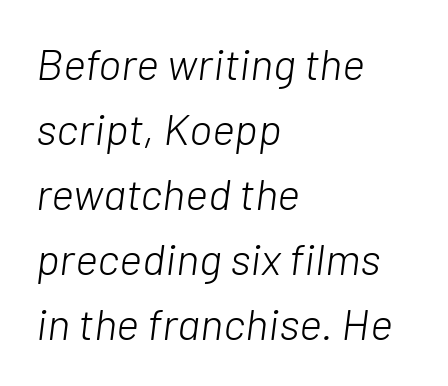
The image shows 44 px light type, italic (leaning right); set left-aligned, normal line spacing (1.48x), normal letter spacing, not underlined; low stroke contrast and a medium x-height.
